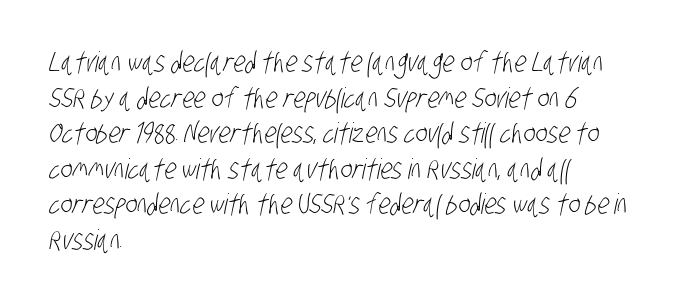
{"serif": "no", "bold": "no", "weight": "light", "width": "condensed", "stroke_contrast": "low", "x_height": "large", "monospaced": "no", "underline": "no", "align": "left", "line_spacing": "normal", "line_spacing_ratio": 1.27, "letter_spacing": "normal", "letter_spacing_em": 0.0, "glyph_px": 28}
